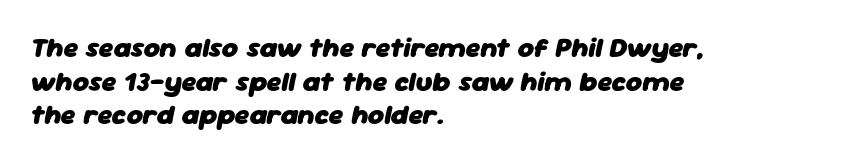
{"italic": "yes", "lean": "right", "slant_degrees": 11, "bold": "yes", "weight": "heavy", "width": "normal", "stroke_contrast": "low", "x_height": "medium", "monospaced": "no", "underline": "no", "align": "left", "line_spacing_ratio": 1.2, "letter_spacing": "normal", "letter_spacing_em": 0.0, "glyph_px": 28}
